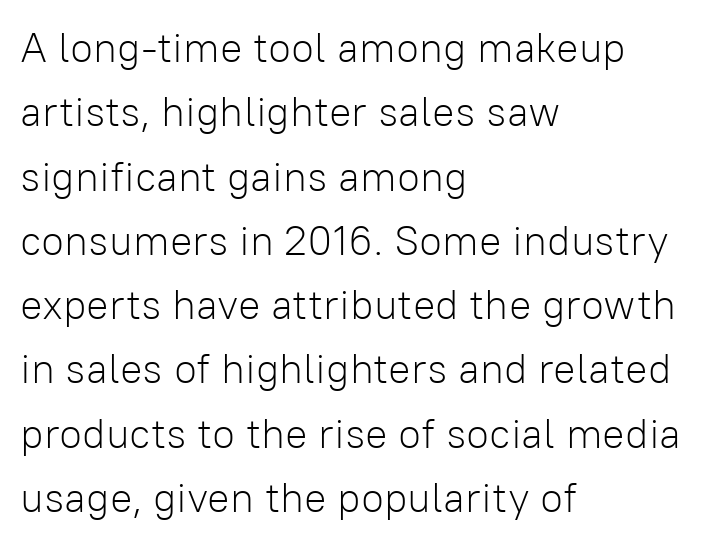
Tracking here is standard; glyphs follow each other at the usual distance. Style check: upright. Is there much room between lines? A standard amount, neither cramped nor airy. I'd call this a sans setting — the letters go barefoot. Varying glyph widths throughout — classic text-font behaviour. Is the type heavy? It reads as light-to-regular instead.
